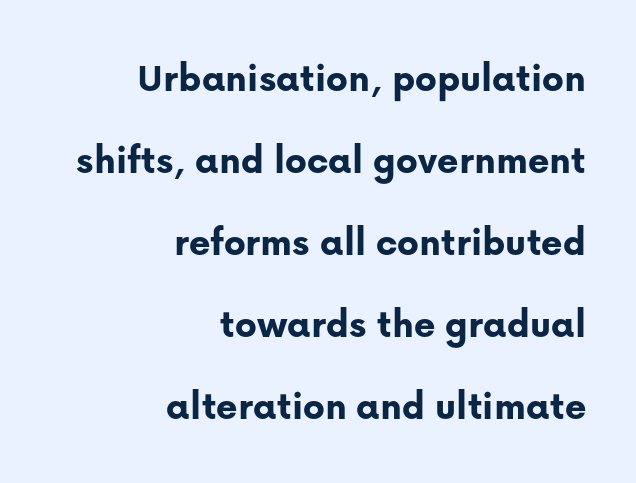
The rag falls on the left side of this text block. A dark, heavy texture on the line: the type is bold. No feet cap the strokes, marking this as sans-serif type. The letters sit at their default tracking, neither squeezed nor spread.
